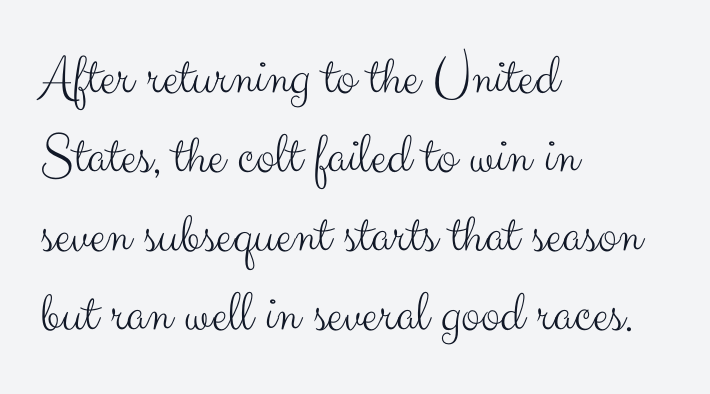
Q: Is the text bold? A: No.
Q: Is the text italic (slanted)? A: Yes.
Q: Is the typeface a serif or a sans-serif typeface? A: Sans-serif.
Q: Is the text underlined? A: No.
Q: How is the paragraph aligned? A: Left-aligned.
Q: Is the spacing between letters normal or unusually wide? A: Normal.
Q: Is the spacing between lines tight, normal or loose? A: Normal.
Q: Width (condensed, normal, or wide)? A: Normal.
Q: Stroke contrast? A: Medium.
Q: x-height? A: Small.
Q: Monospaced? A: No.
